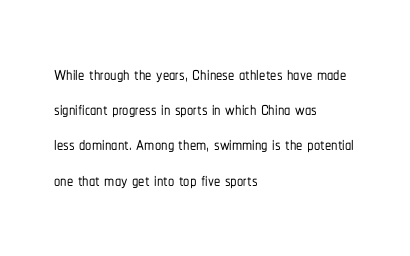
{"italic": "no", "underline": "no", "align": "left", "line_spacing": "normal", "line_spacing_ratio": 1.41, "letter_spacing": "normal", "letter_spacing_em": 0.0, "glyph_px": 25}
